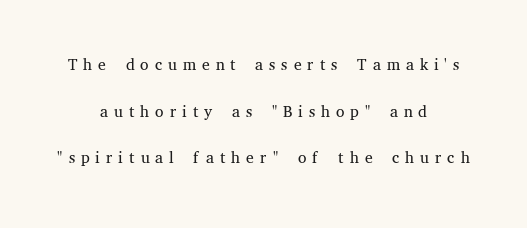
{"italic": "no", "bold": "no", "underline": "no", "align": "center", "line_spacing": "loose", "line_spacing_ratio": 1.94, "letter_spacing": "wide", "letter_spacing_em": 0.25, "glyph_px": 24}
